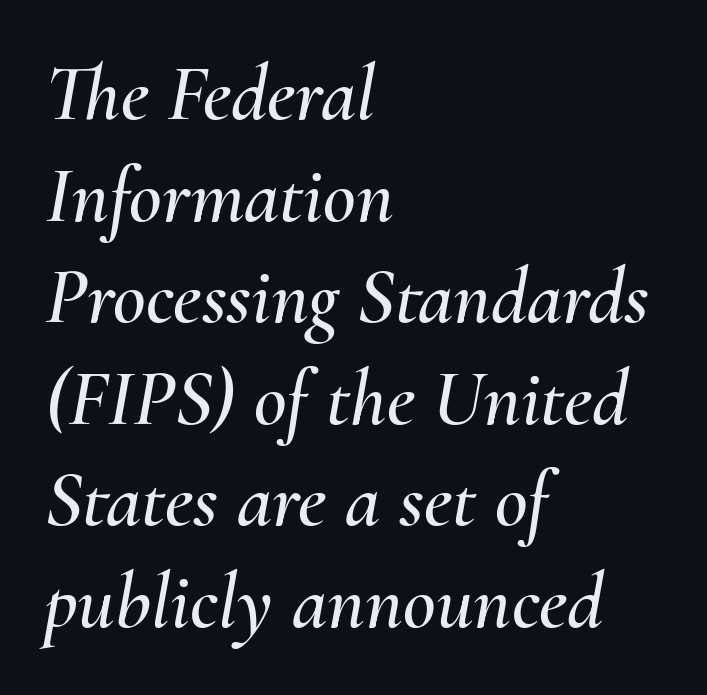
The image shows 80 px text type, italic (leaning right); set left-aligned, normal line spacing (1.27x), normal letter spacing, not underlined; medium stroke contrast and a small x-height.
